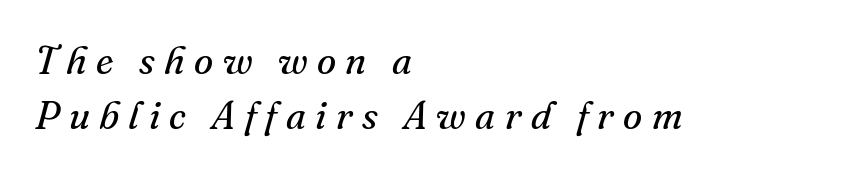
Vertical spacing — default. The typeface chosen for these lines features serifs. The font sits on the lighter half of the weight spectrum, regular included. The string is rendered with underlining switched off. Glyph-to-glyph distance is far greater than everyday printed text. Layout note: lines flush left.
